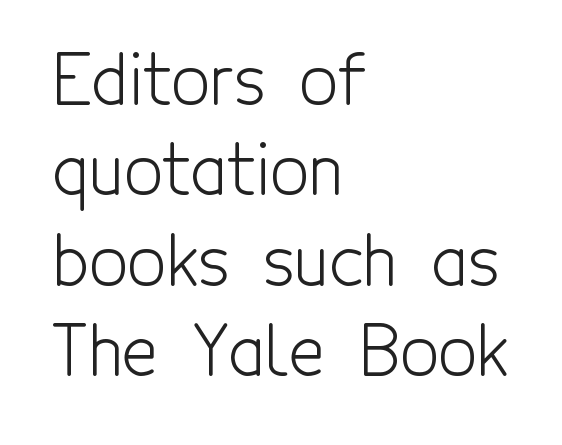
Here the designer chose a conventional face with non-uniform glyph widths. The characters are drawn with everyday or finer stroke widths. The space directly below the letters is spotless. Is the letter spacing exaggerated? No — it looks like the ordinary default.
